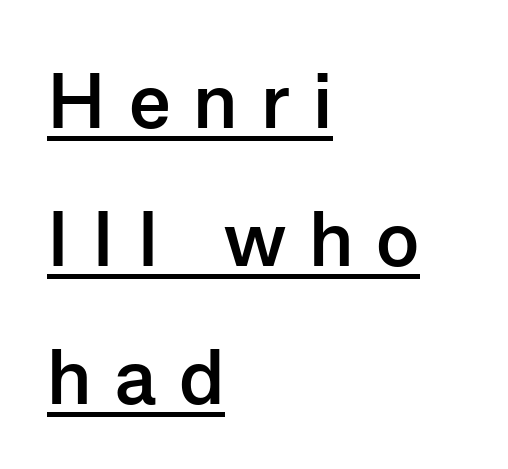
Every stem runs plumb, perpendicular to the baseline. The paragraph has a hard left edge and a soft right edge. These lines are composed in type without serifs. A typographer would call this underscored text. Honestly, the letter spacing is so wide it's the main thing you notice. Is this a fixed-width face? No — the glyphs have proportional, varying widths.
